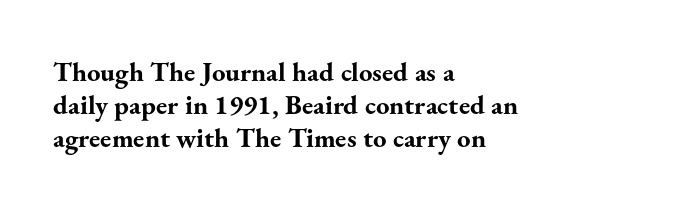
The image shows 27 px bold type, upright; set left-aligned, line spacing 1.23x, normal letter spacing, not underlined.
